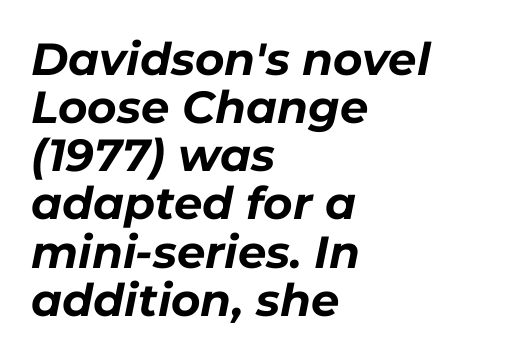
The image shows 45 px bold type, italic (leaning right); set left-aligned, tight line spacing (1.07x), normal letter spacing, not underlined; low stroke contrast and a medium x-height.
